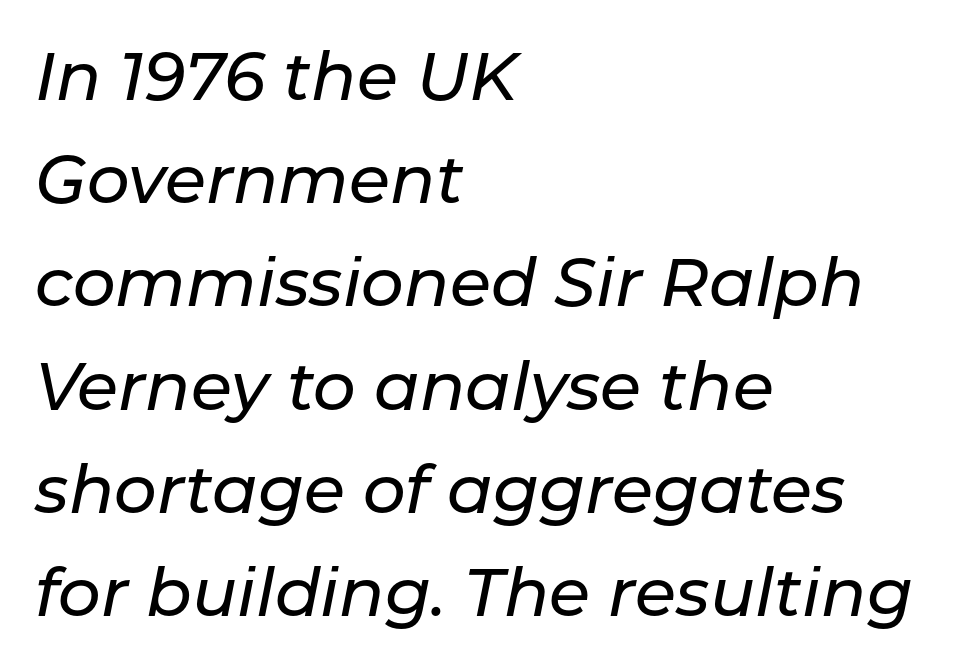
The words here are not underlined. Proportional: the letters do not fall into vertical columns. The lettering tilts uniformly, giving the passage an italic look. In terms of leading, this rendering sits right in the middle. Which margin do the lines hug? The left one — the right edge is uneven. Inter-character spacing is left at the font's built-in metrics.
